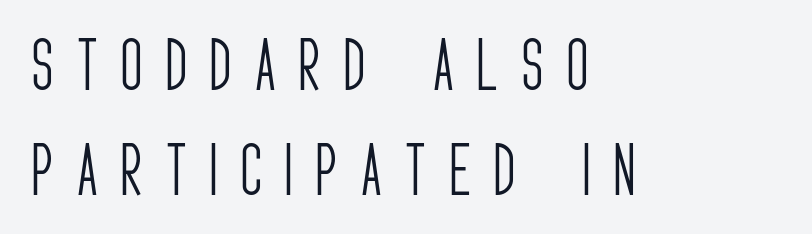
Q: Is the text bold? A: No.
Q: Is the text italic (slanted)? A: No, it is upright.
Q: Is the typeface a serif or a sans-serif typeface? A: Sans-serif.
Q: Is the text underlined? A: No.
Q: How is the paragraph aligned? A: Left-aligned.
Q: Is the spacing between letters normal or unusually wide? A: Unusually wide.
Q: Width (condensed, normal, or wide)? A: Condensed.
Q: Stroke contrast? A: Low.
Q: x-height? A: Large.
Q: Monospaced? A: No.
